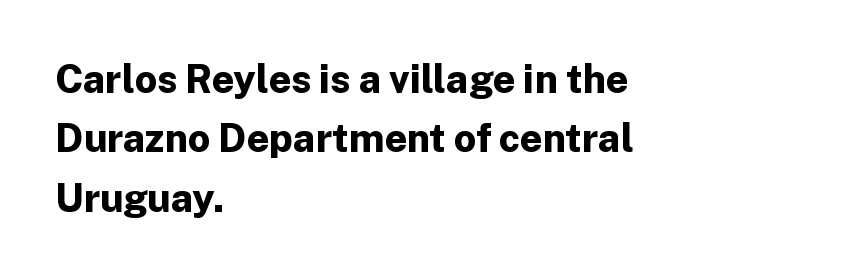
{"serif": "no", "italic": "no", "bold": "yes", "weight": "bold", "width": "normal", "stroke_contrast": "low", "x_height": "medium", "monospaced": "no", "underline": "no", "align": "left", "line_spacing": "normal", "line_spacing_ratio": 1.52, "letter_spacing": "normal", "letter_spacing_em": 0.0, "glyph_px": 39}
